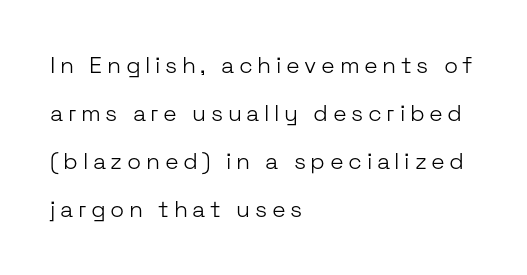
The image shows 23 px text type, upright; set left-aligned, loose line spacing (2.09x), unusually wide letter spacing (+0.2 em), not underlined.
